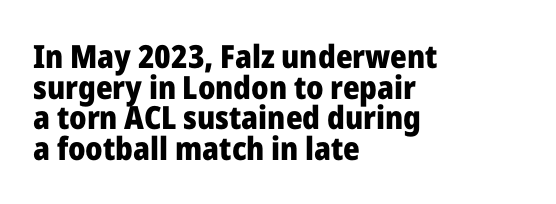
The image shows 32 px heavy sans-serif type, upright; set left-aligned, tight line spacing (0.96x), normal letter spacing, not underlined; low stroke contrast and a medium x-height.
